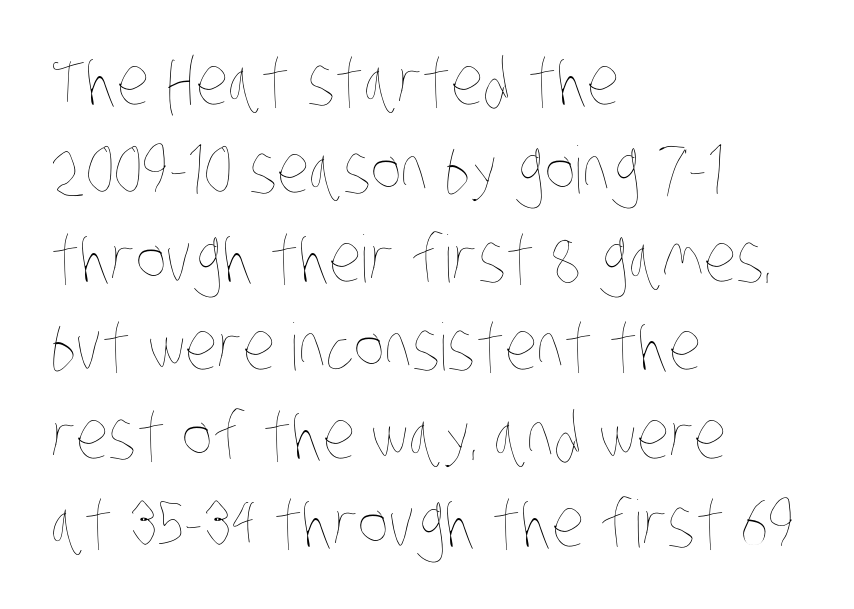
Q: Is the text bold? A: No.
Q: Is the text underlined? A: No.
Q: How is the paragraph aligned? A: Left-aligned.
Q: Is the spacing between letters normal or unusually wide? A: Normal.
Q: Is the spacing between lines tight, normal or loose? A: Normal.
Q: Width (condensed, normal, or wide)? A: Condensed.
Q: Stroke contrast? A: Low.
Q: x-height? A: Large.
Q: Monospaced? A: No.
